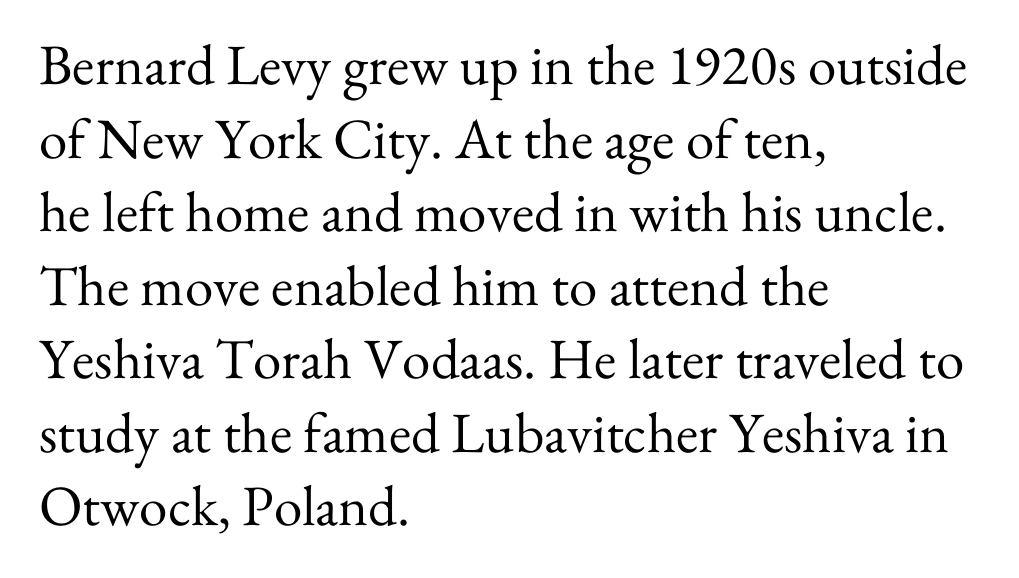
{"serif": "yes", "italic": "no", "bold": "no", "weight": "regular", "width": "normal", "stroke_contrast": "medium", "x_height": "small", "monospaced": "no", "underline": "no", "align": "left", "line_spacing": "normal", "line_spacing_ratio": 1.29, "letter_spacing": "normal", "letter_spacing_em": 0.0, "glyph_px": 57}
